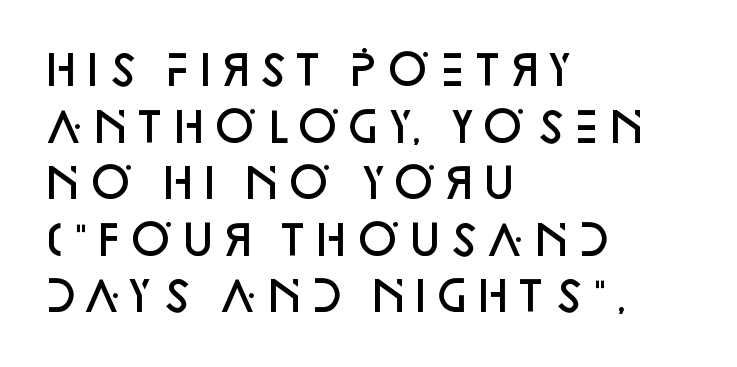
{"serif": "no", "italic": "no", "bold": "semi", "weight": "semibold", "width": "normal", "stroke_contrast": "low", "x_height": "large", "monospaced": "no", "underline": "no", "align": "left", "line_spacing": "normal", "line_spacing_ratio": 1.38, "letter_spacing": "normal", "letter_spacing_em": 0.0, "glyph_px": 41}
